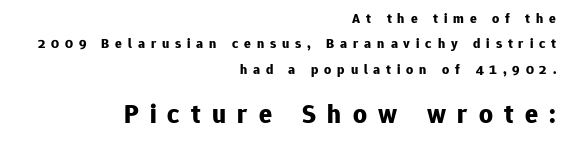
The image shows 27 px bold type, upright; set right-aligned, line spacing 1.82x, unusually wide letter spacing (+0.42 em), not underlined; the second (bottom) block is 1.93x larger.
